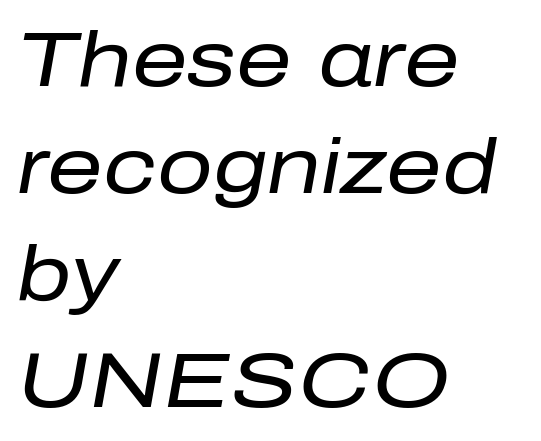
{"italic": "yes", "lean": "right", "slant_degrees": 10, "bold": "no", "weight": "regular", "width": "normal", "stroke_contrast": "low", "x_height": "medium", "monospaced": "no", "underline": "no", "align": "left", "line_spacing": "normal", "line_spacing_ratio": 1.37, "letter_spacing": "normal", "letter_spacing_em": 0.0, "glyph_px": 78}
